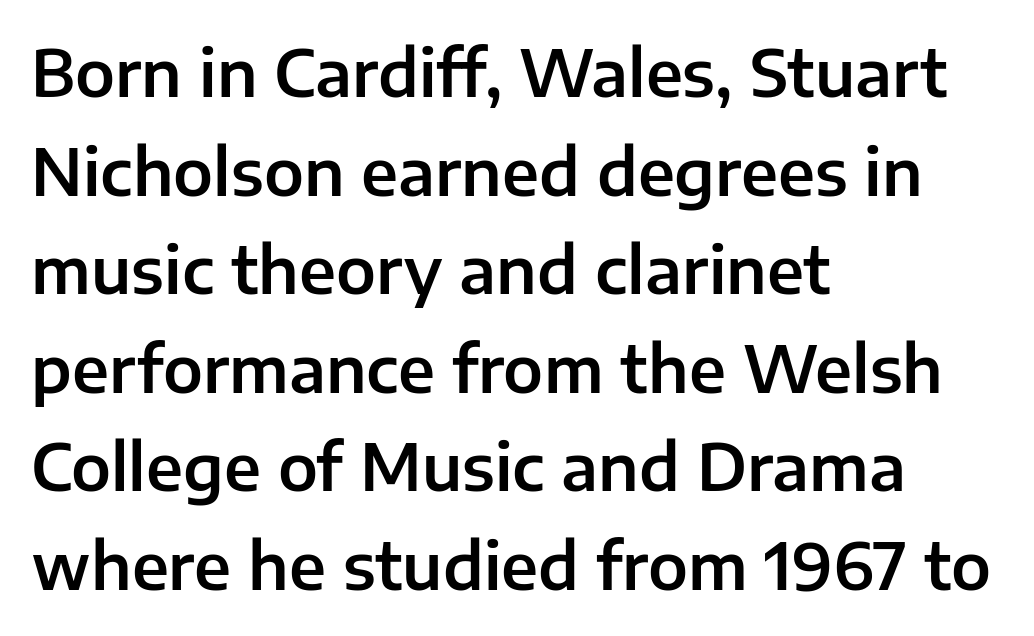
Q: Is the text italic (slanted)? A: No, it is upright.
Q: Is the typeface a serif or a sans-serif typeface? A: Sans-serif.
Q: Is the text underlined? A: No.
Q: How is the paragraph aligned? A: Left-aligned.
Q: Is the spacing between letters normal or unusually wide? A: Normal.
Q: Is the spacing between lines tight, normal or loose? A: Normal.
Q: Width (condensed, normal, or wide)? A: Normal.
Q: Stroke contrast? A: Low.
Q: x-height? A: Medium.
Q: Monospaced? A: No.
